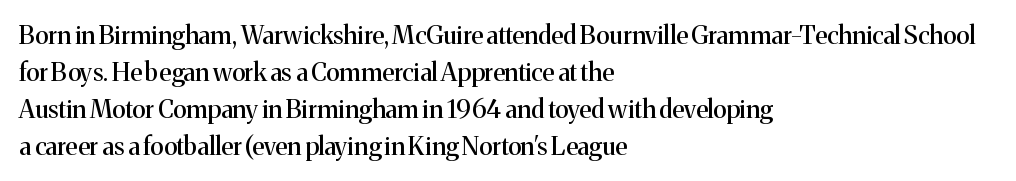
The space beneath each line is pristine and unruled. Compared with typical paragraphs, the rows here are spaced about the same. Notice how the passage keeps a crisp vertical edge on the left only. Short note: letters normally spaced.
